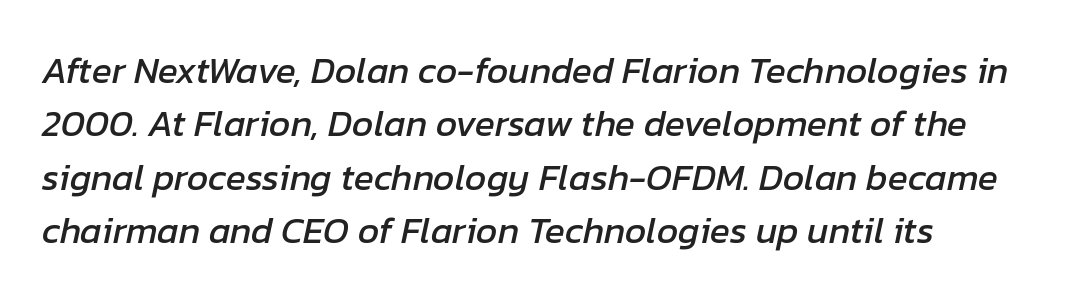
You can tell it's italic because the verticals aren't actually vertical. Reading down the column, the eye jumps a familiar distance to each next line. Tracking here is standard; glyphs follow each other at the usual distance. Layout note: lines flush left. Honestly, there is no underline to notice here at all. You could not count columns in this text — the font is proportionally spaced.
